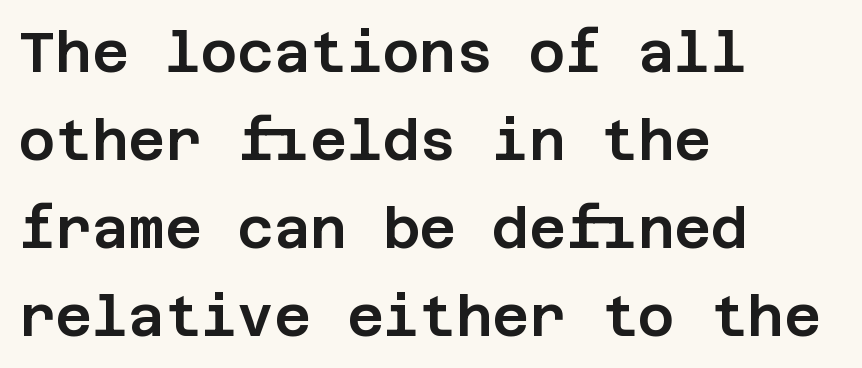
{"serif": "no", "italic": "no", "width": "normal", "stroke_contrast": "low", "x_height": "large", "underline": "no", "align": "left", "line_spacing": "normal", "line_spacing_ratio": 1.57, "letter_spacing": "normal", "letter_spacing_em": 0.0, "glyph_px": 56}
